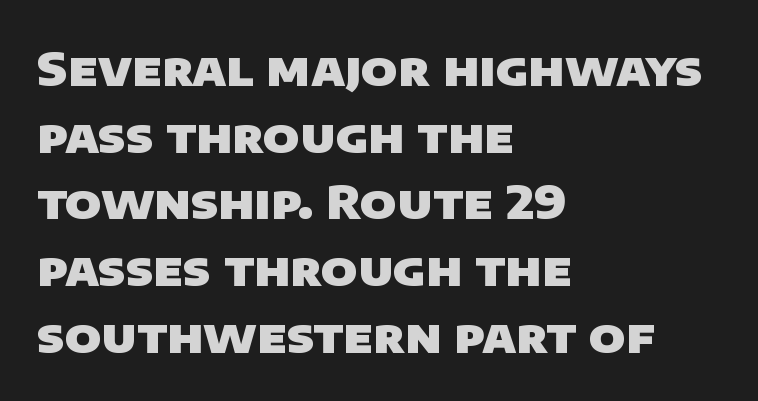
{"serif": "no", "bold": "yes", "weight": "heavy", "width": "normal", "stroke_contrast": "low", "x_height": "large", "monospaced": "no", "underline": "no", "align": "left", "line_spacing": "normal", "line_spacing_ratio": 1.42, "letter_spacing": "normal", "letter_spacing_em": 0.0, "glyph_px": 47}
